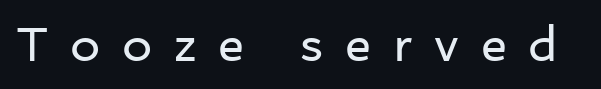
{"serif": "no", "italic": "no", "bold": "no", "weight": "regular", "width": "normal", "stroke_contrast": "low", "x_height": "medium", "monospaced": "no", "underline": "no", "letter_spacing": "wide", "letter_spacing_em": 0.45, "glyph_px": 48}
